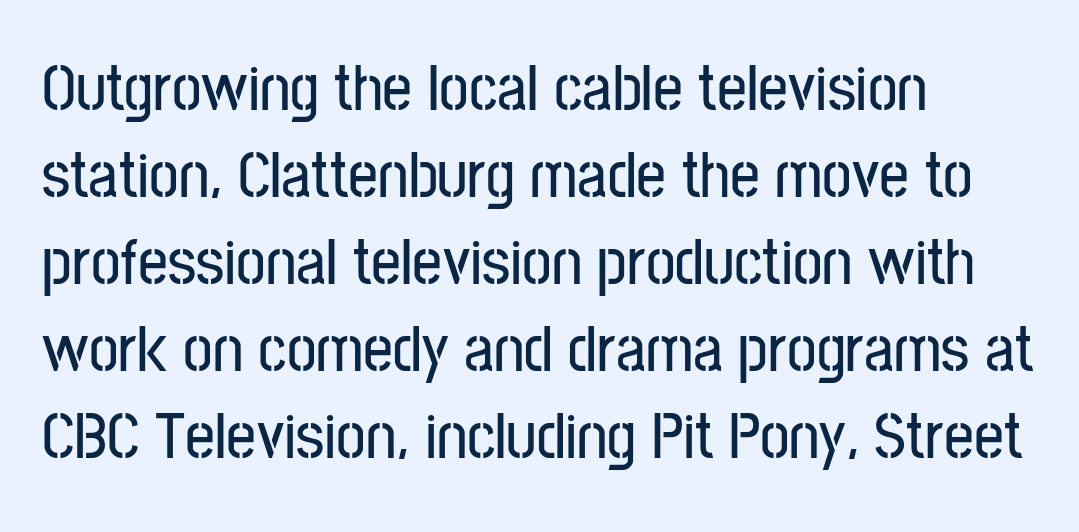
Q: Is the text italic (slanted)? A: No, it is upright.
Q: Is the typeface a serif or a sans-serif typeface? A: Sans-serif.
Q: Is the text underlined? A: No.
Q: How is the paragraph aligned? A: Left-aligned.
Q: Is the spacing between letters normal or unusually wide? A: Normal.
Q: Is the spacing between lines tight, normal or loose? A: Normal.
Q: Width (condensed, normal, or wide)? A: Condensed.
Q: Stroke contrast? A: Low.
Q: x-height? A: Medium.
Q: Monospaced? A: No.
